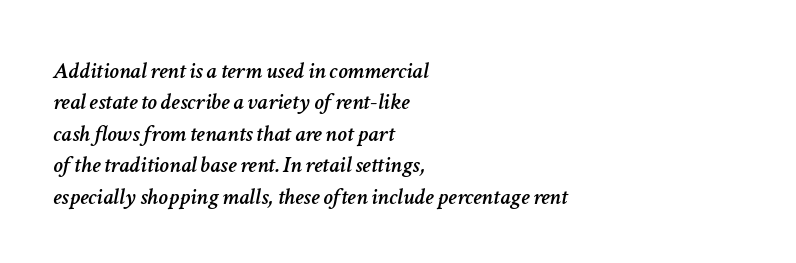
{"italic": "yes", "lean": "right", "slant_degrees": 11, "underline": "no", "align": "left", "line_spacing": "normal", "line_spacing_ratio": 1.31, "letter_spacing": "normal", "letter_spacing_em": 0.0, "glyph_px": 24}
